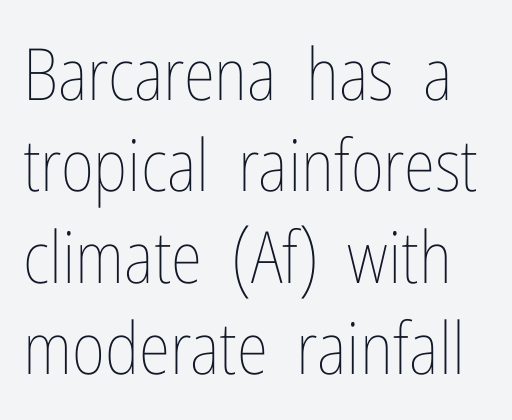
Vertical strokes here are truly vertical. Compared with typical paragraphs, the rows here are spaced about the same. Only glyphs here, with clear space below each row. Do the characters align in a grid? No, the font is proportional.
